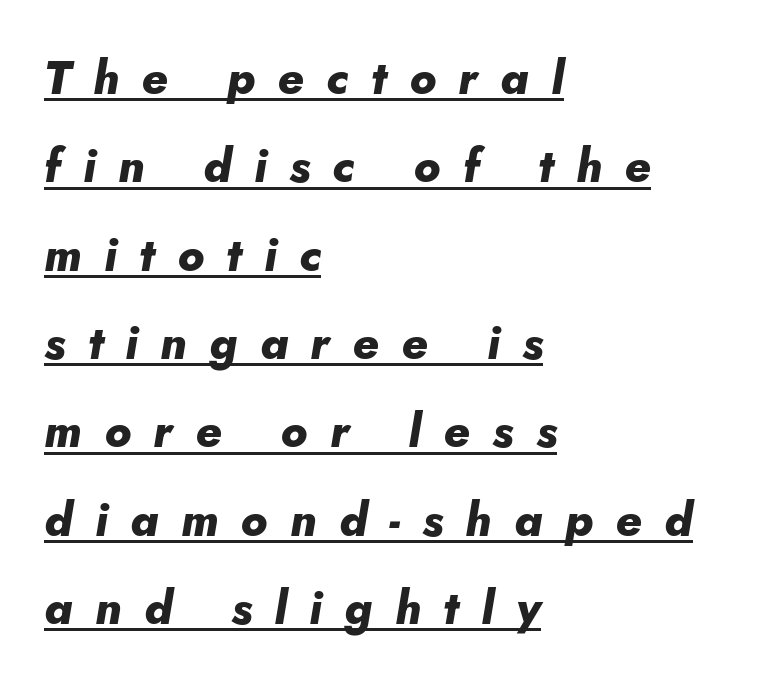
The image shows 46 px heavy type, italic (leaning right); set left-aligned, loose line spacing (1.92x), unusually wide letter spacing (+0.49 em), underlined; low stroke contrast and a small x-height.
